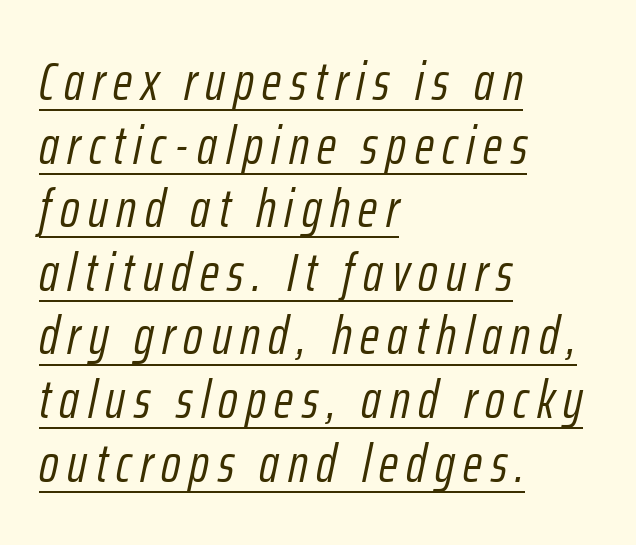
A typesetter would call this proportional, since set widths differ per character. Stems and bowls with no extra thickness — not bold. Has an underline been added? It has. It's the slanting kind of type. Layout note: lines flush left.
